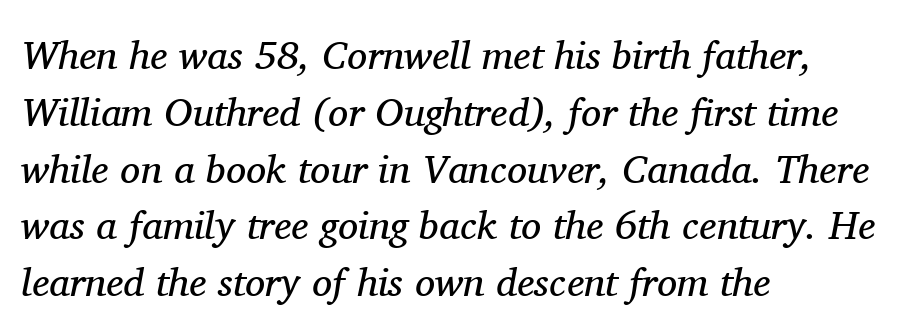
{"serif": "yes", "italic": "yes", "lean": "right", "slant_degrees": 11, "bold": "no", "weight": "regular", "width": "normal", "stroke_contrast": "medium", "x_height": "medium", "monospaced": "no", "underline": "no", "align": "left", "line_spacing": "normal", "line_spacing_ratio": 1.42, "letter_spacing": "normal", "letter_spacing_em": 0.0, "glyph_px": 40}
